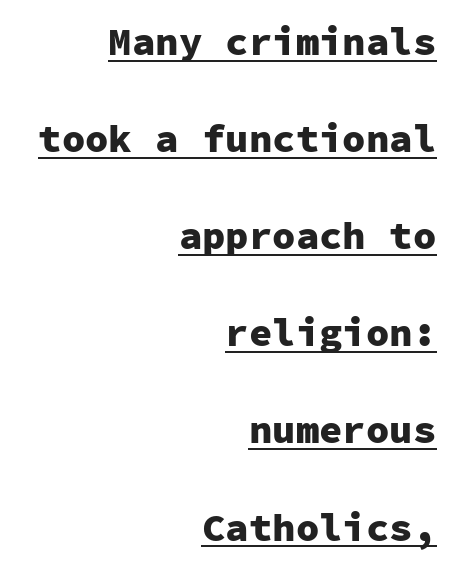
Standard letterfit; no display-style spreading of the glyphs. Underline: present. If you drew a line through each stem, it would be perfectly vertical. Weight check: bold — yes, fully. This is sans-serif lettering, the kind often seen on screens and signage.
